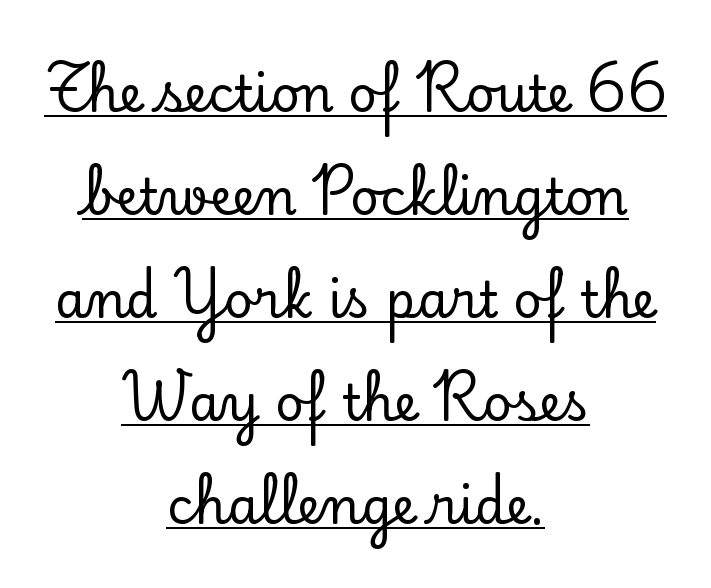
Designer's note — italics off, roman on. A student would call this center alignment; a typographer would say set centered. What kind of face is this? One with serifs. Regarding leading, the lines here are spaced well apart. This sample carries an underscore along the baseline area. You could not count columns in this text — the font is proportionally spaced.
